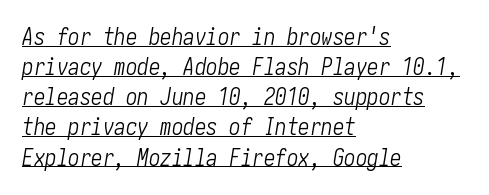
Q: Is the text bold? A: No.
Q: Is the text italic (slanted)? A: Yes, it leans right by about 10 degrees.
Q: Is the text underlined? A: Yes.
Q: How is the paragraph aligned? A: Left-aligned.
Q: Is the spacing between letters normal or unusually wide? A: Normal.
Q: Is the spacing between lines tight, normal or loose? A: Normal.
